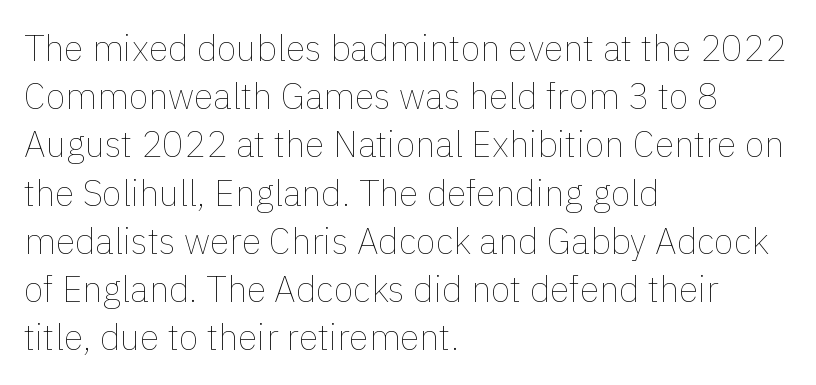
{"italic": "no", "bold": "no", "weight": "thin", "width": "normal", "x_height": "medium", "monospaced": "no", "underline": "no", "align": "left", "line_spacing": "normal", "line_spacing_ratio": 1.34, "letter_spacing": "normal", "letter_spacing_em": 0.0, "glyph_px": 36}
